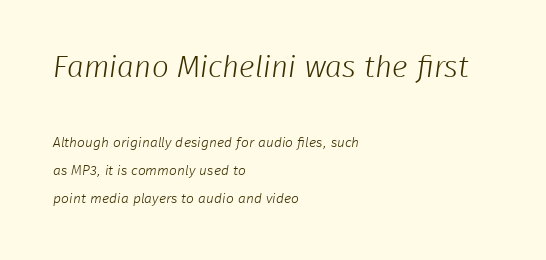
To sum up the face: it is a sans, with no serifs. A typesetter would call this proportional, since set widths differ per character. Leading: increased. Plain, unruled lines of type. Visually, the top section dominates because its glyphs are scaled up.
